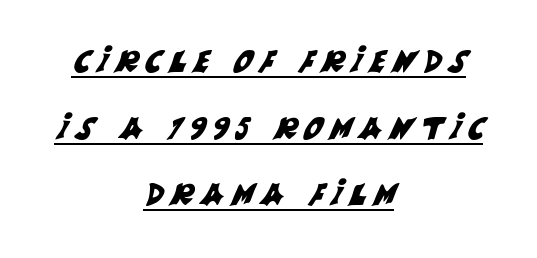
{"serif": "no", "width": "normal", "stroke_contrast": "medium", "x_height": "large", "monospaced": "no", "underline": "yes", "align": "center", "line_spacing": "loose", "line_spacing_ratio": 2.22, "letter_spacing": "wide", "letter_spacing_em": 0.24, "glyph_px": 30}
